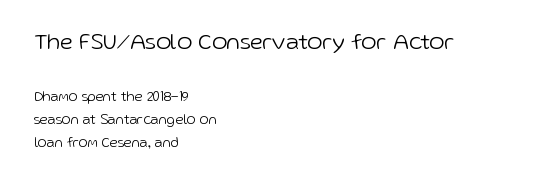
The image shows 23 px text type, upright; set left-aligned, normal line spacing (1.66x), normal letter spacing, not underlined; the first (top) block is 1.64x larger.
